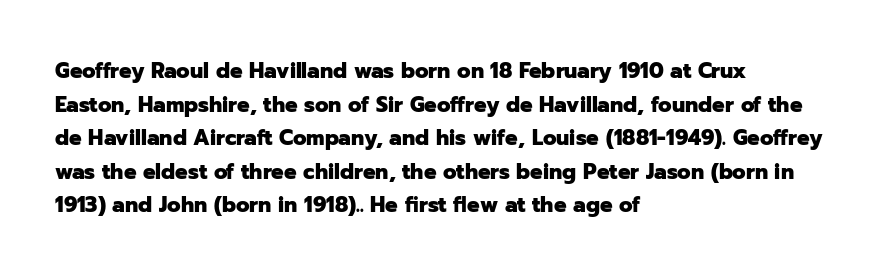
The image shows 21 px bold type, upright; set left-aligned, normal line spacing (1.6x), normal letter spacing, not underlined.
